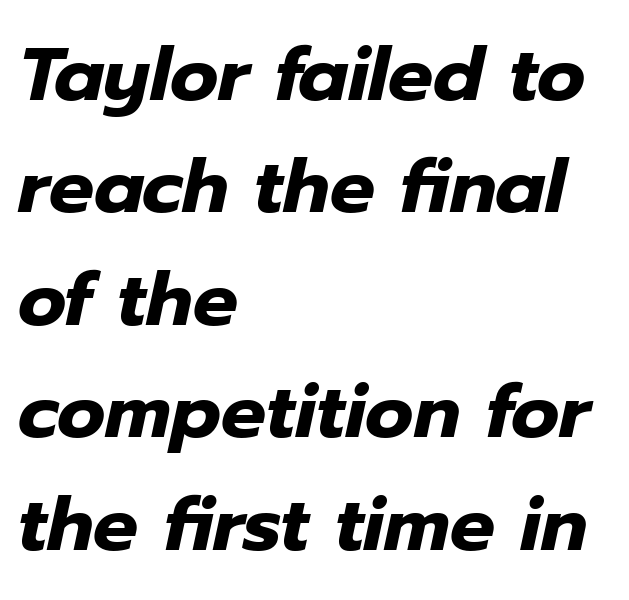
Q: Is the text bold? A: Yes.
Q: Is the text italic (slanted)? A: Yes, it leans right by about 12 degrees.
Q: Is the text underlined? A: No.
Q: How is the paragraph aligned? A: Left-aligned.
Q: Is the spacing between letters normal or unusually wide? A: Normal.
Q: Is the spacing between lines tight, normal or loose? A: Normal.
Q: Width (condensed, normal, or wide)? A: Normal.
Q: Stroke contrast? A: Low.
Q: x-height? A: Medium.
Q: Monospaced? A: No.
